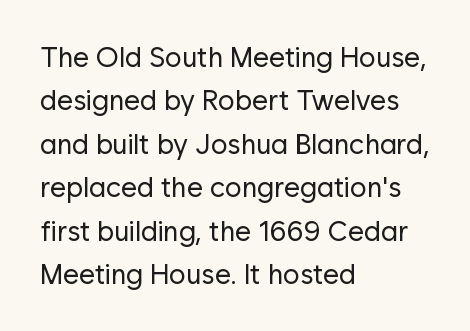
The image shows 28 px regular-weight sans-serif type, upright; set left-aligned, normal line spacing (1.55x), normal letter spacing, not underlined; low stroke contrast and a medium x-height.
